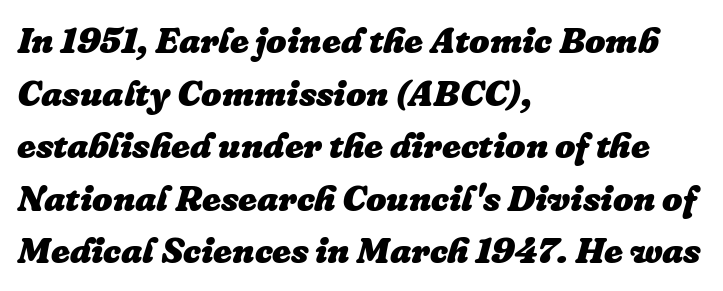
Q: Is the text bold? A: Yes.
Q: Is the text italic (slanted)? A: Yes, it leans right by about 16 degrees.
Q: Is the text underlined? A: No.
Q: How is the paragraph aligned? A: Left-aligned.
Q: Is the spacing between letters normal or unusually wide? A: Normal.
Q: Is the spacing between lines tight, normal or loose? A: Normal.
Q: Width (condensed, normal, or wide)? A: Normal.
Q: Stroke contrast? A: Low.
Q: x-height? A: Medium.
Q: Monospaced? A: No.
